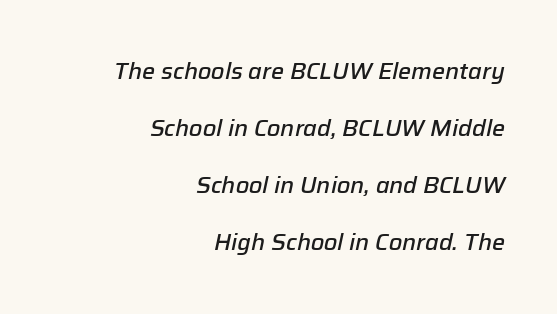
{"italic": "yes", "lean": "right", "slant_degrees": 12, "bold": "semi", "underline": "no", "align": "right", "line_spacing": "loose", "line_spacing_ratio": 2.48, "letter_spacing": "normal", "letter_spacing_em": 0.0, "glyph_px": 23}
